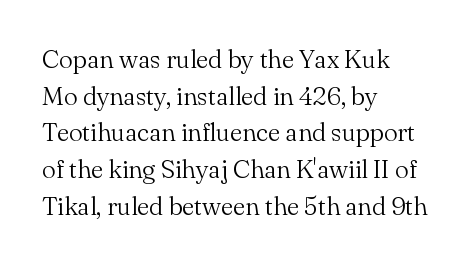
The image shows 26 px text type, upright; set left-aligned, normal line spacing (1.41x), normal letter spacing, not underlined.
